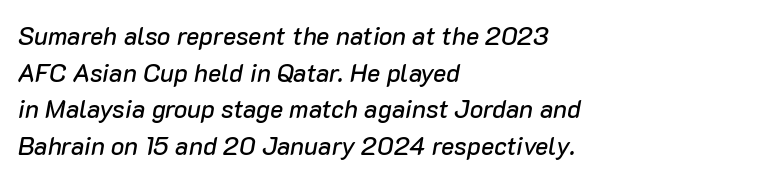
The image shows 25 px text type, italic (leaning right); set left-aligned, normal line spacing (1.47x), normal letter spacing, not underlined.
